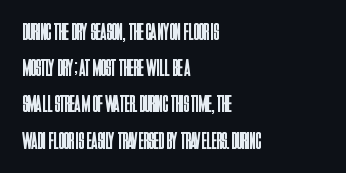
Default kerning and tracking; the words read as compact shapes. Tall strokes in this sample are plumb rather than angled. This rendering uses left alignment, leaving the right contour irregular. Students, observe: this is what conventionally led text looks like. Each stroke keeps to a modest, everyday thickness or less. Honestly, there is no underline to notice here at all.
